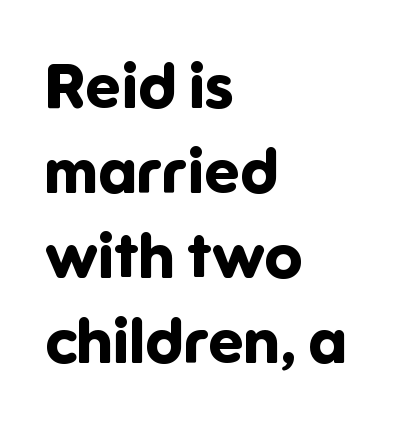
{"serif": "no", "italic": "no", "bold": "yes", "weight": "bold", "width": "normal", "stroke_contrast": "low", "x_height": "medium", "monospaced": "no", "underline": "no", "align": "left", "line_spacing": "normal", "line_spacing_ratio": 1.35, "letter_spacing": "normal", "letter_spacing_em": 0.0, "glyph_px": 63}
